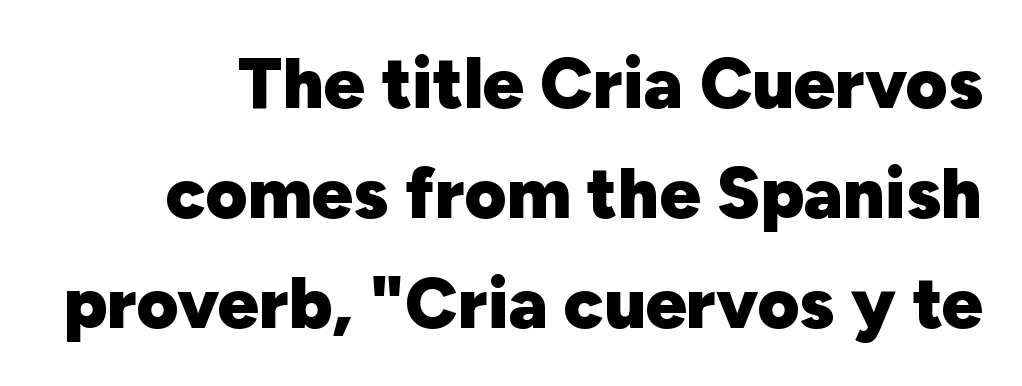
Q: Is the text bold? A: Yes.
Q: Is the text italic (slanted)? A: No, it is upright.
Q: Is the typeface a serif or a sans-serif typeface? A: Sans-serif.
Q: Is the text underlined? A: No.
Q: Is the spacing between letters normal or unusually wide? A: Normal.
Q: Is the spacing between lines tight, normal or loose? A: Normal.
Q: Width (condensed, normal, or wide)? A: Normal.
Q: Stroke contrast? A: Low.
Q: x-height? A: Medium.
Q: Monospaced? A: No.
